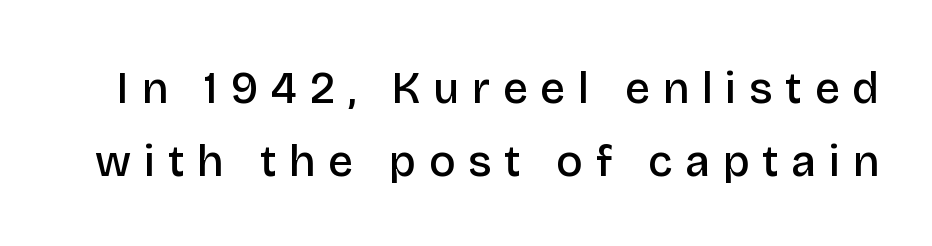
{"serif": "no", "italic": "no", "bold": "semi", "weight": "semibold", "width": "normal", "stroke_contrast": "low", "x_height": "large", "monospaced": "no", "underline": "no", "line_spacing": "normal", "line_spacing_ratio": 1.67, "letter_spacing": "wide", "letter_spacing_em": 0.29, "glyph_px": 44}
